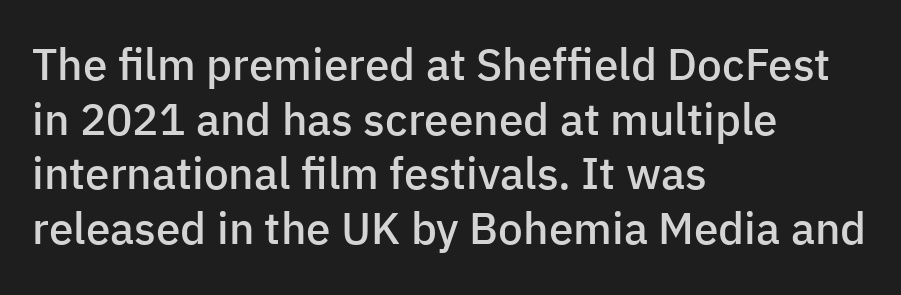
Q: Is the text bold? A: Semi-bold.
Q: Is the text italic (slanted)? A: No, it is upright.
Q: Is the typeface a serif or a sans-serif typeface? A: Sans-serif.
Q: Is the text underlined? A: No.
Q: How is the paragraph aligned? A: Left-aligned.
Q: Is the spacing between letters normal or unusually wide? A: Normal.
Q: Width (condensed, normal, or wide)? A: Normal.
Q: Stroke contrast? A: Low.
Q: x-height? A: Medium.
Q: Monospaced? A: No.
